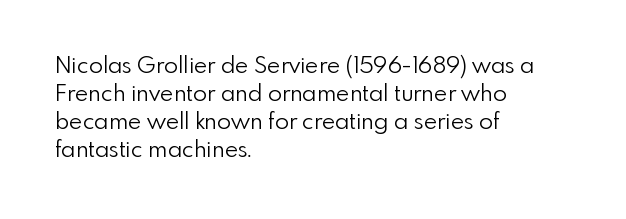
Q: Is the text bold? A: No.
Q: Is the text italic (slanted)? A: No, it is upright.
Q: Is the text underlined? A: No.
Q: How is the paragraph aligned? A: Left-aligned.
Q: Is the spacing between letters normal or unusually wide? A: Normal.
